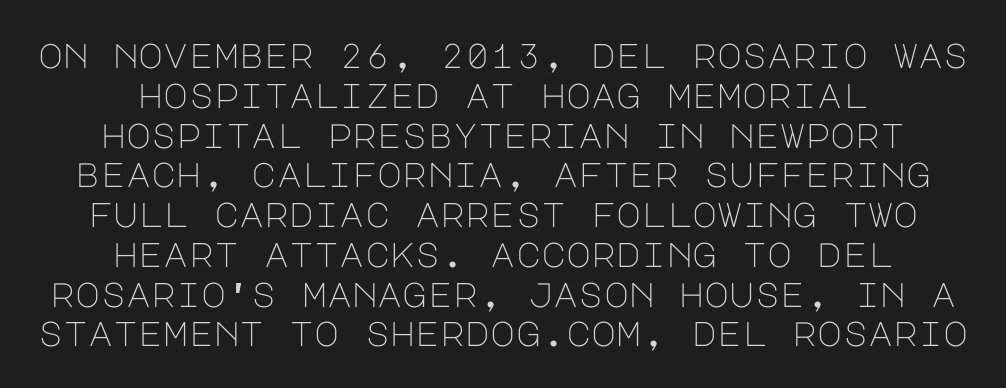
The image shows 34 px light sans-serif type, upright; set centered, line spacing 1.17x, normal letter spacing, not underlined; low stroke contrast and a large x-height.
